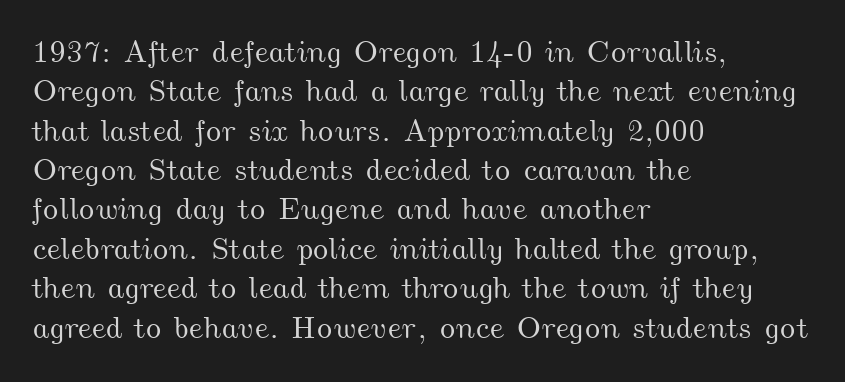
{"width": "wide", "stroke_contrast": "medium", "x_height": "small", "monospaced": "no", "underline": "no", "align": "left", "line_spacing": "normal", "line_spacing_ratio": 1.27, "letter_spacing": "normal", "letter_spacing_em": 0.0, "glyph_px": 31}
